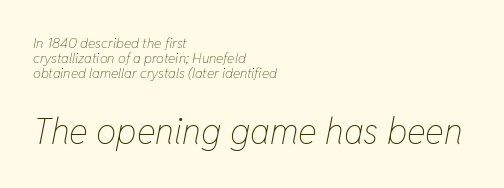
Is this a fixed-width face? No — the glyphs have proportional, varying widths. Size hierarchy here favors the trailing block over the leading one. Horizontally, the lines are justified to the leading edge only. Compared with ordinary roman type, these characters are visibly tilted. Anything drawn beneath the words? Only blank space. The space between consecutive lines is stingy.
